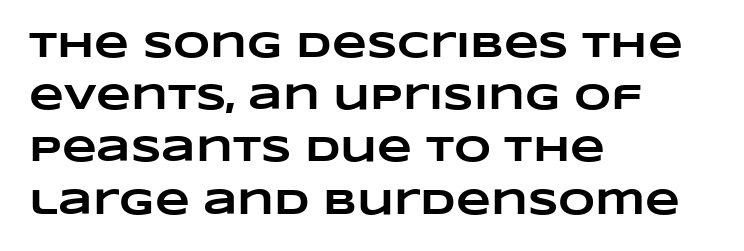
{"bold": "yes", "weight": "heavy", "width": "wide", "stroke_contrast": "low", "x_height": "large", "monospaced": "no", "underline": "no", "align": "left", "line_spacing": "normal", "line_spacing_ratio": 1.45, "letter_spacing": "normal", "letter_spacing_em": 0.0, "glyph_px": 36}
